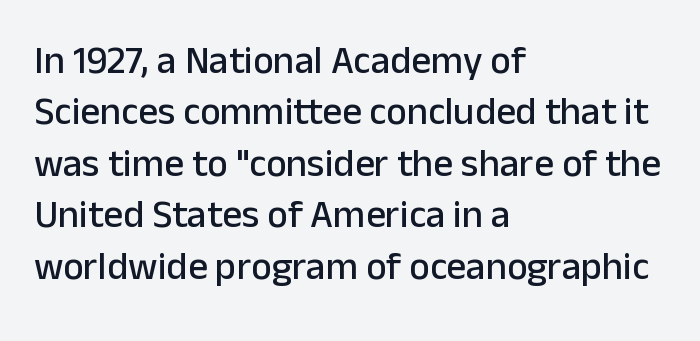
Classification — sans serif. Tracking here is standard; glyphs follow each other at the usual distance. The ragged edge is on the right, which tells us the setting is flush left. Check the space under the baseline: it is left empty.
